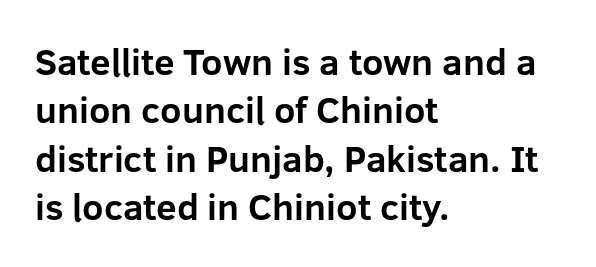
{"serif": "no", "italic": "no", "bold": "yes", "weight": "bold", "width": "normal", "stroke_contrast": "low", "x_height": "medium", "monospaced": "no", "underline": "no", "align": "left", "line_spacing": "normal", "line_spacing_ratio": 1.31, "letter_spacing": "normal", "letter_spacing_em": 0.0, "glyph_px": 37}
